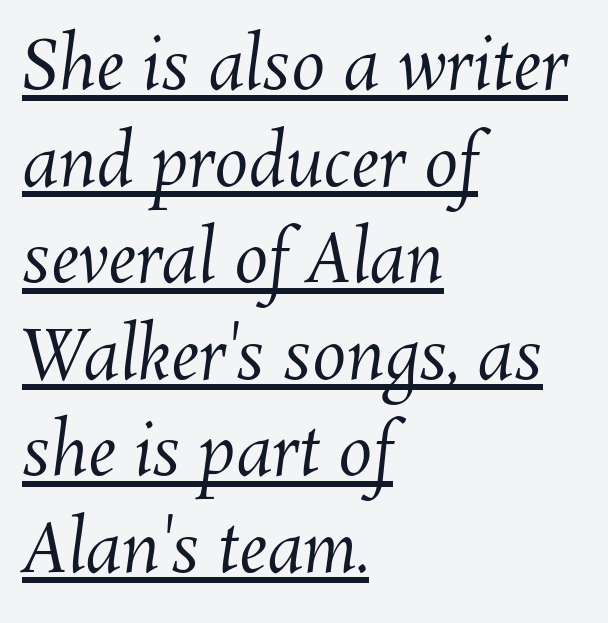
{"bold": "no", "weight": "regular", "width": "normal", "stroke_contrast": "medium", "x_height": "medium", "monospaced": "no", "underline": "yes", "align": "left", "line_spacing": "normal", "line_spacing_ratio": 1.42, "letter_spacing": "normal", "letter_spacing_em": 0.0, "glyph_px": 68}
